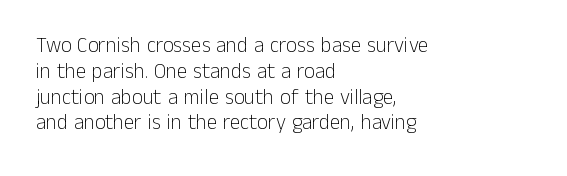
Visually the block forms a straight wall on the left and a jagged coastline on the right. This sample uses plain, unmodified letter spacing. The face looks like a standard text weight, possibly lighter. Check under the words: just untouched page. Does the lettering tilt? It doesn't — this is upright.
